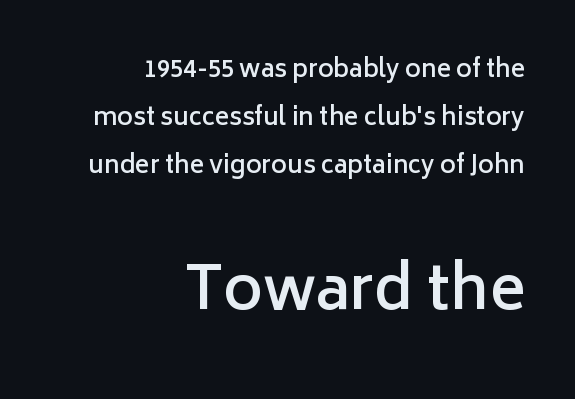
Emphasis by weight is partial: semibold. A roman cut, with each character standing at attention. The face used here is a sans, in the tradition of grotesques and geometrics. Is this a fixed-width face? No — the glyphs have proportional, varying widths. What's the leading like? Stretched, with rows far apart. You get the small type first, then a jump to larger type.
